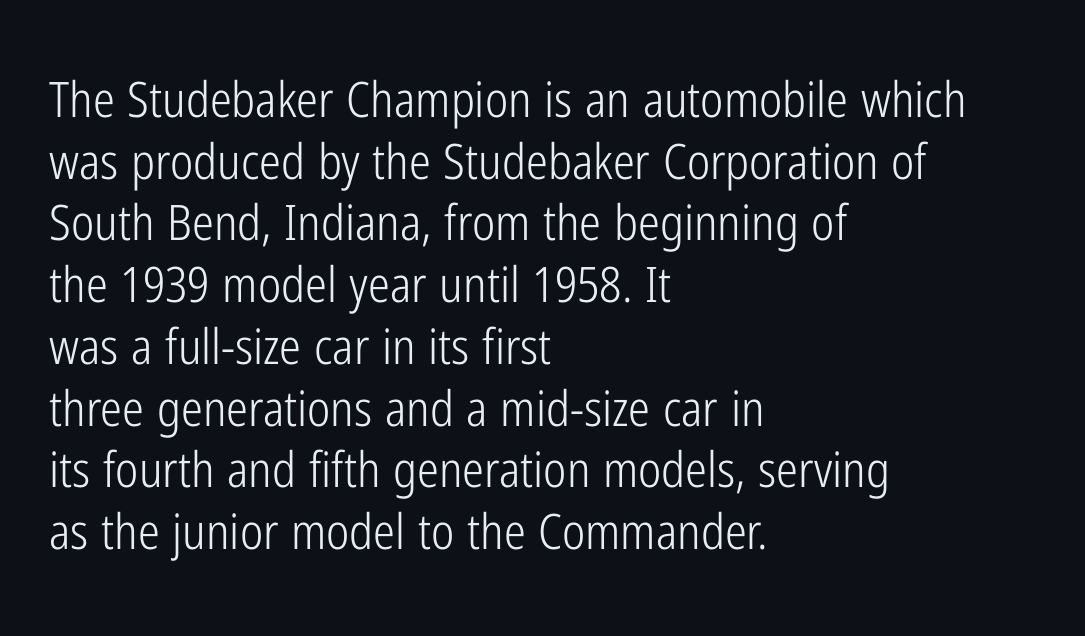
Q: Is the text bold? A: No.
Q: Is the text italic (slanted)? A: No, it is upright.
Q: Is the typeface a serif or a sans-serif typeface? A: Sans-serif.
Q: Is the text underlined? A: No.
Q: How is the paragraph aligned? A: Left-aligned.
Q: Is the spacing between letters normal or unusually wide? A: Normal.
Q: Is the spacing between lines tight, normal or loose? A: Normal.
Q: Width (condensed, normal, or wide)? A: Condensed.
Q: Stroke contrast? A: Low.
Q: x-height? A: Medium.
Q: Monospaced? A: No.
